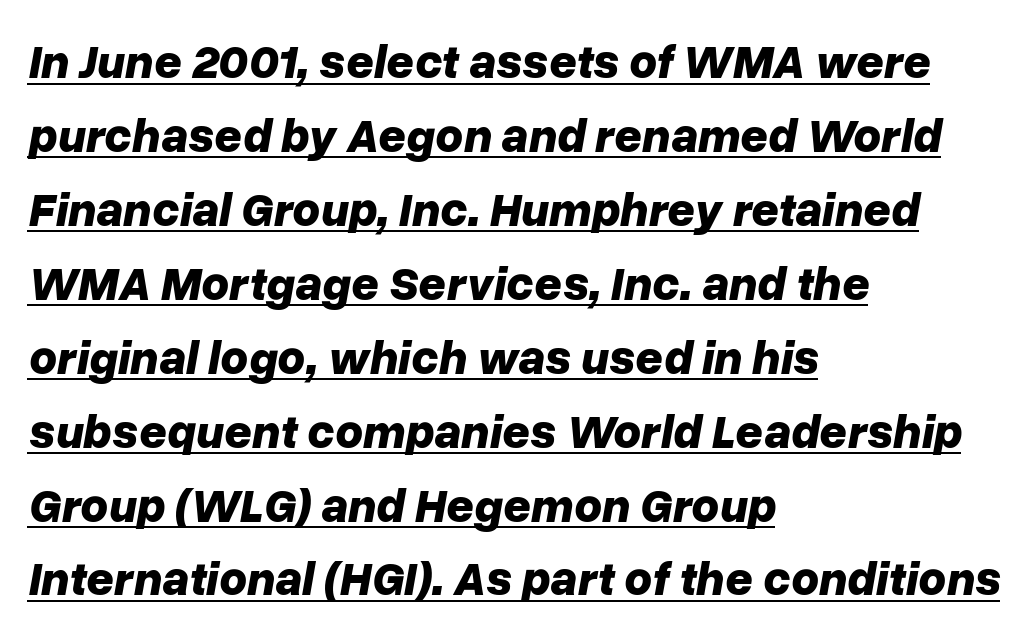
{"italic": "yes", "lean": "right", "slant_degrees": 10, "bold": "yes", "weight": "bold", "width": "normal", "stroke_contrast": "low", "x_height": "medium", "monospaced": "no", "underline": "yes", "align": "left", "line_spacing": "normal", "line_spacing_ratio": 1.54, "letter_spacing": "normal", "letter_spacing_em": 0.0, "glyph_px": 48}
